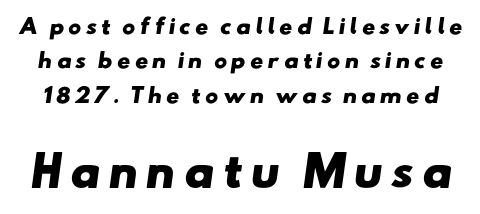
The image shows 41 px heavy, wide sans-serif type; set line spacing 1.72x, not underlined; the second (bottom) block is 2.05x larger; low stroke contrast and a small x-height.
